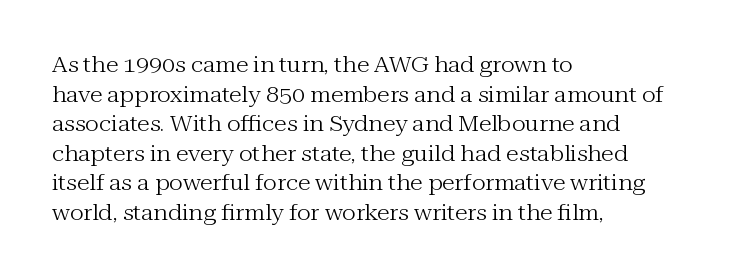
Quick note: underline off. Do the letters lean? They stand straight. The text block is weighted toward the left margin, trailing off unevenly rightward. This rendering leaves character spacing at its baseline value. Vertical spacing — default.
